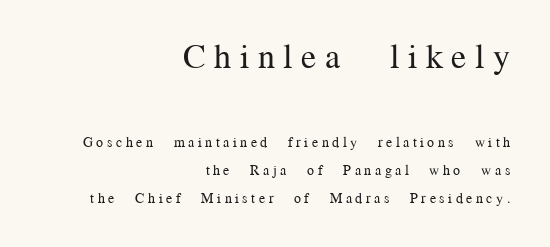
The image shows 34 px regular-weight serif type, upright; set right-aligned, loose line spacing (2.0x), unusually wide letter spacing (+0.25 em), not underlined; the first (top) block is 2.43x larger; medium stroke contrast and a medium x-height.
